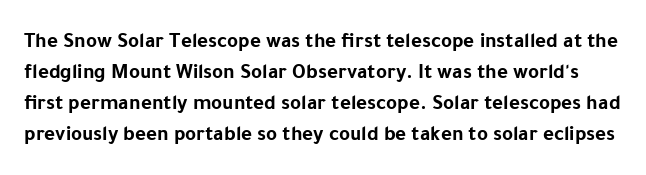
Each row of text sits above clean, open space. Designer's note — italics off, roman on. Letter spacing: default. Honestly, the row spacing looks completely unremarkable. Pretty heavy lettering here — definitely bold.
